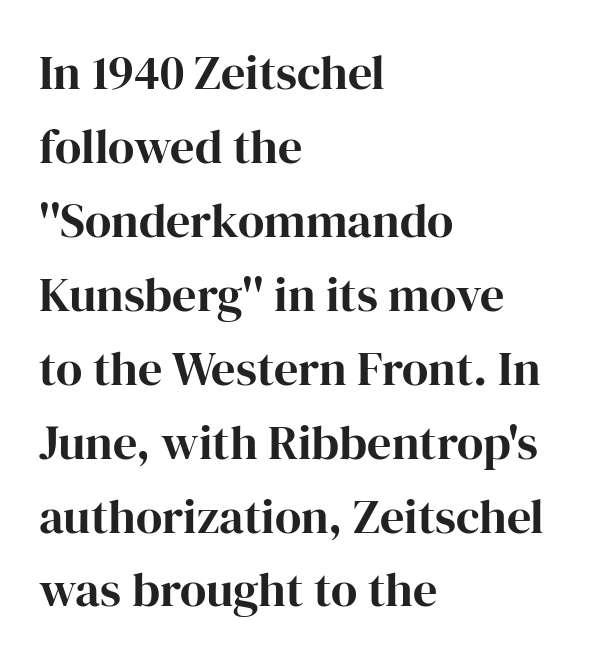
The image shows 48 px serif type, upright; set left-aligned, normal line spacing (1.54x), normal letter spacing, not underlined; high stroke contrast and a medium x-height.
